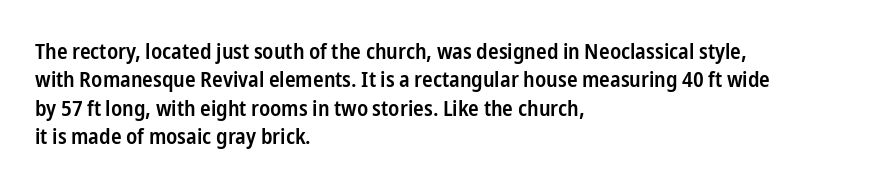
Q: Is the text bold? A: Semi-bold.
Q: Is the text italic (slanted)? A: No, it is upright.
Q: Is the text underlined? A: No.
Q: How is the paragraph aligned? A: Left-aligned.
Q: Is the spacing between letters normal or unusually wide? A: Normal.
Q: Is the spacing between lines tight, normal or loose? A: Normal.
